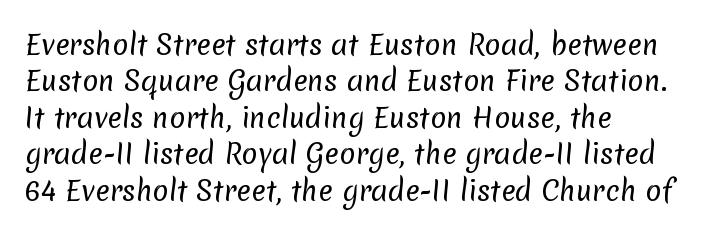
Q: Is the text bold? A: No.
Q: Is the text underlined? A: No.
Q: How is the paragraph aligned? A: Left-aligned.
Q: Is the spacing between letters normal or unusually wide? A: Normal.
Q: Is the spacing between lines tight, normal or loose? A: Normal.
